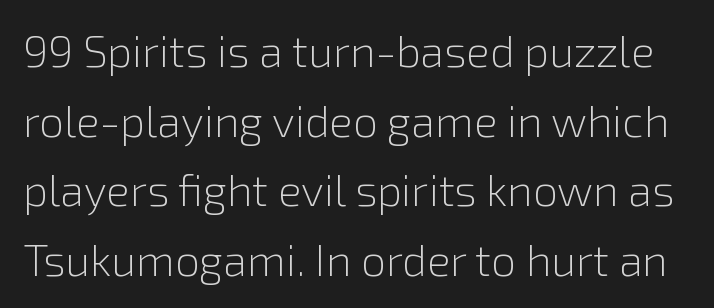
Q: Is the text bold? A: No.
Q: Is the text italic (slanted)? A: No, it is upright.
Q: Is the typeface a serif or a sans-serif typeface? A: Sans-serif.
Q: Is the text underlined? A: No.
Q: Is the spacing between letters normal or unusually wide? A: Normal.
Q: Is the spacing between lines tight, normal or loose? A: Normal.
Q: Width (condensed, normal, or wide)? A: Normal.
Q: Stroke contrast? A: Low.
Q: x-height? A: Medium.
Q: Monospaced? A: No.
